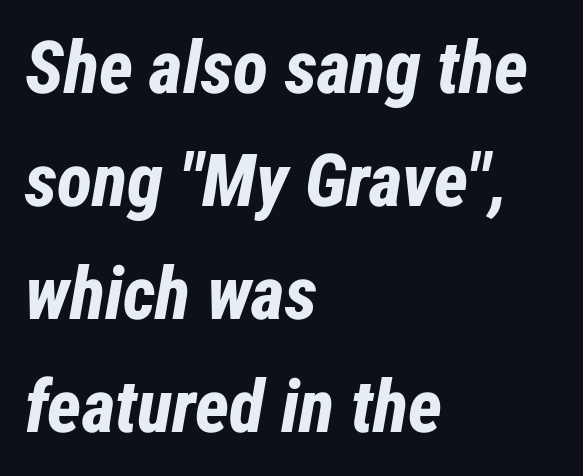
This block has exactly the height ordinary leading produces. Emphasis by weight is at full strength: bold. Which margin do the lines hug? The left one — the right edge is uneven. Only glyphs here, with clear space below each row. This sample uses plain, unmodified letter spacing. Here the designer chose a conventional face with non-uniform glyph widths.
